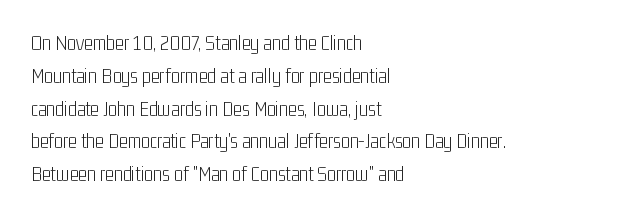
Q: Is the text bold? A: No.
Q: Is the text italic (slanted)? A: No, it is upright.
Q: Is the text underlined? A: No.
Q: How is the paragraph aligned? A: Left-aligned.
Q: Is the spacing between letters normal or unusually wide? A: Normal.
Q: Is the spacing between lines tight, normal or loose? A: Normal.
